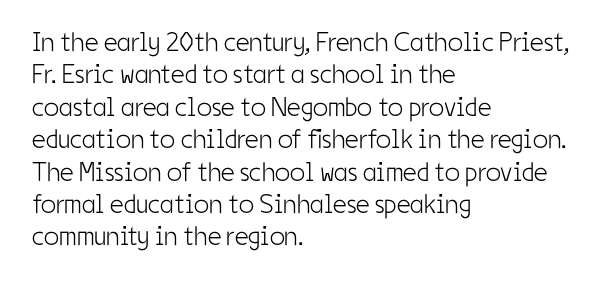
The image shows 27 px text type, upright; set left-aligned, line spacing 1.2x, normal letter spacing, not underlined.
